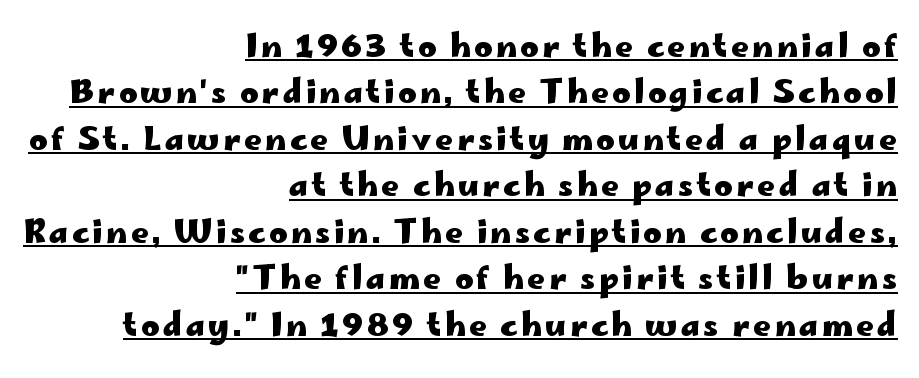
{"serif": "no", "italic": "no", "bold": "yes", "weight": "heavy", "width": "wide", "stroke_contrast": "low", "x_height": "small", "monospaced": "no", "underline": "yes", "align": "right", "line_spacing": "normal", "line_spacing_ratio": 1.5, "glyph_px": 31}
